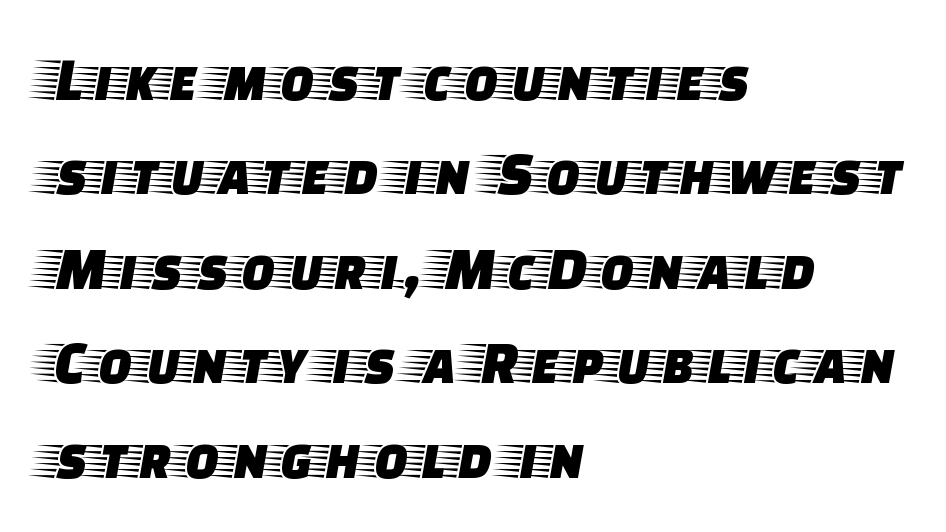
{"serif": "yes", "width": "wide", "stroke_contrast": "low", "x_height": "large", "monospaced": "no", "underline": "no", "align": "left", "line_spacing": "normal", "line_spacing_ratio": 1.5, "letter_spacing": "normal", "letter_spacing_em": 0.0, "glyph_px": 63}
